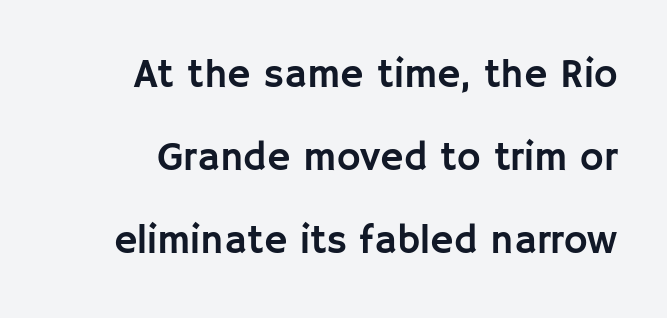
The image shows 40 px sans-serif type, upright; set loose line spacing (2.08x), normal letter spacing, not underlined; low stroke contrast and a large x-height.
